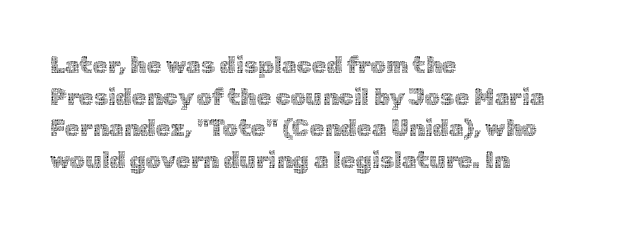
Q: Is the text bold? A: No.
Q: Is the text italic (slanted)? A: No, it is upright.
Q: Is the text underlined? A: No.
Q: How is the paragraph aligned? A: Left-aligned.
Q: Is the spacing between letters normal or unusually wide? A: Normal.
Q: Is the spacing between lines tight, normal or loose? A: Normal.
